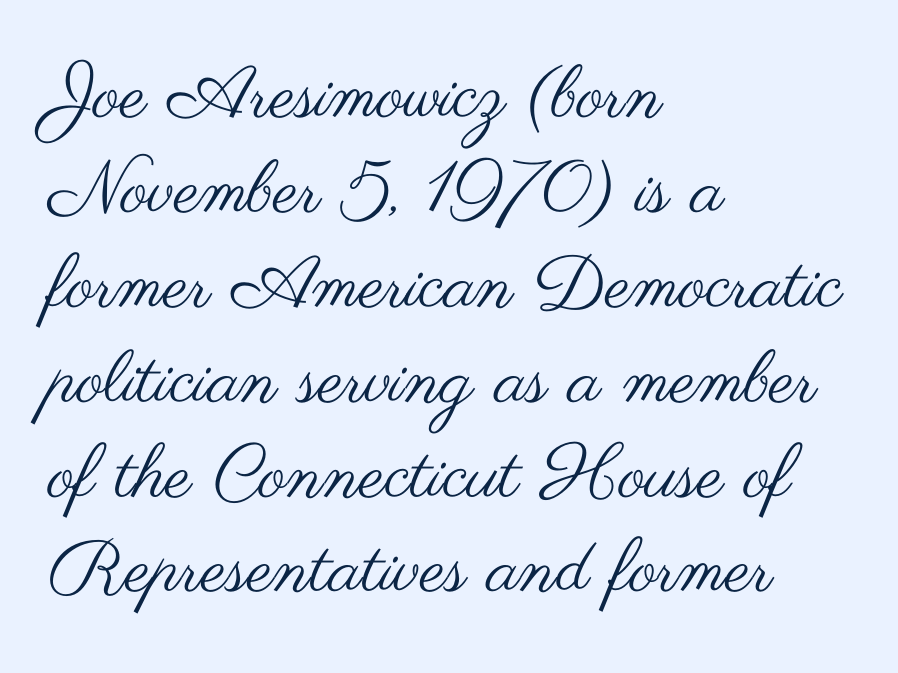
Ink coverage per letter is moderate at most. In terms of letterspacing, this is plain default setting. Spacing verdict: proportional, widths tailored to each character. Vertical spacing — default.
